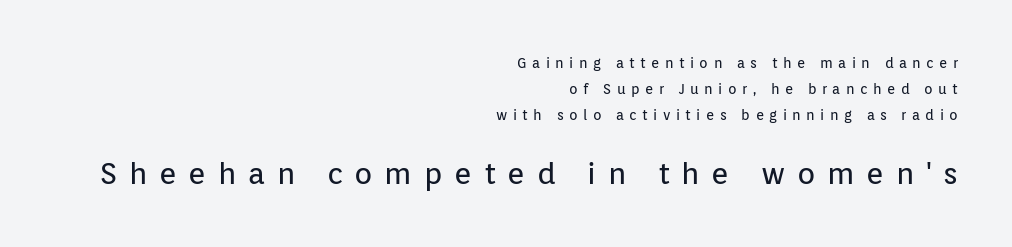
The image shows 30 px regular-weight sans-serif type, upright; set right-aligned, line spacing 1.84x, unusually wide letter spacing (+0.39 em), not underlined; the second (bottom) block is 2.14x larger; low stroke contrast and a medium x-height.
